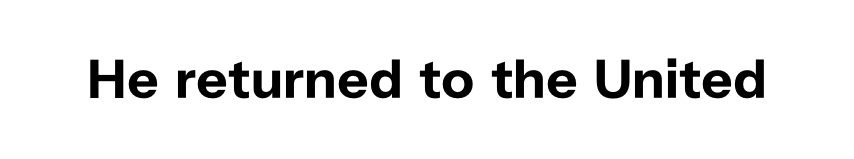
The image shows 55 px bold sans-serif type, upright; set normal letter spacing, not underlined; low stroke contrast and a medium x-height.
